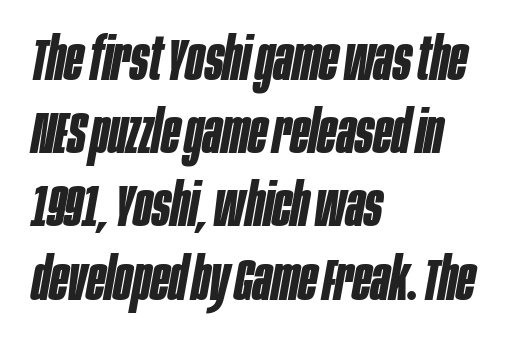
The baseline area is clear. These lines were composed using italics. This sample is left-justified, so line endings fall wherever the words run out. The sample has been set heavy, in full bold.
